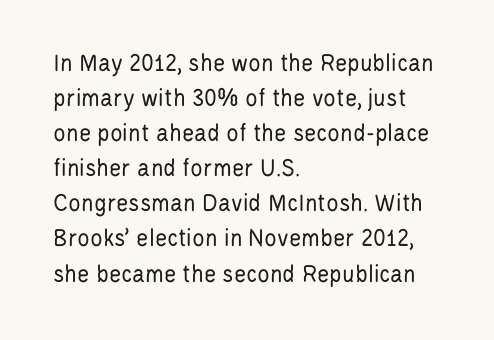
The image shows 26 px text type, upright; set left-aligned, normal line spacing (1.35x), normal letter spacing, not underlined.
